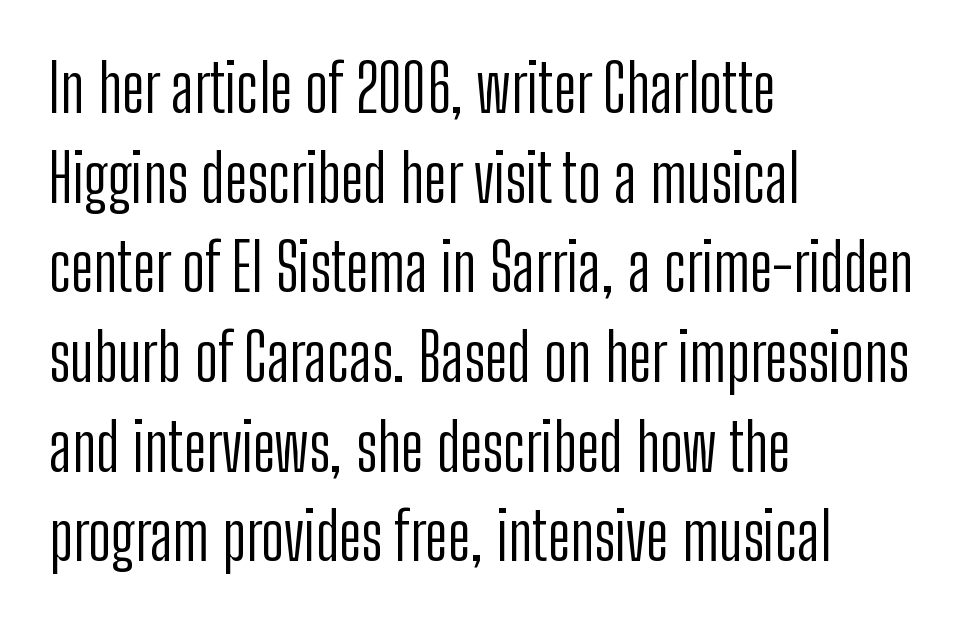
The image shows 65 px light, condensed sans-serif type, upright; set left-aligned, normal line spacing (1.38x), normal letter spacing, not underlined; low stroke contrast and a medium x-height.
